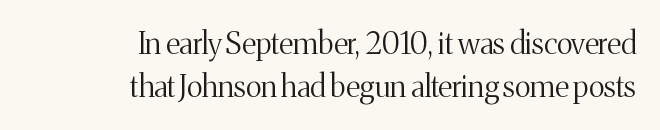
{"serif": "yes", "italic": "no", "bold": "no", "weight": "light", "width": "normal", "stroke_contrast": "medium", "x_height": "medium", "monospaced": "no", "underline": "no", "align": "right", "line_spacing": "normal", "line_spacing_ratio": 1.43, "letter_spacing": "normal", "letter_spacing_em": 0.0, "glyph_px": 30}
